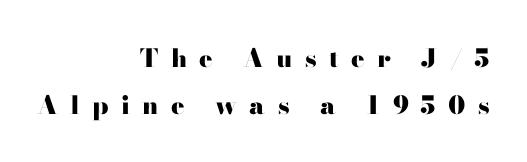
The rag falls on the left side of this text block. Bare-footed words on every line. Loose tracking; the words dissolve into strings of separated letters. Heavy-handed strokes throughout: this text is bold.
